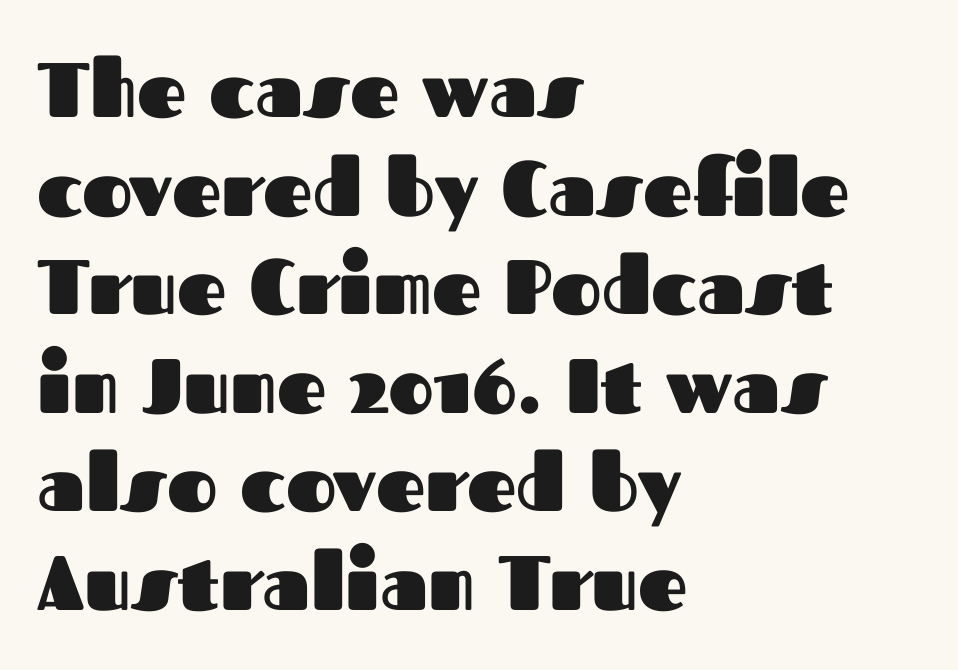
Q: Is the text bold? A: Yes.
Q: Is the text italic (slanted)? A: No, it is upright.
Q: Is the typeface a serif or a sans-serif typeface? A: Sans-serif.
Q: Is the text underlined? A: No.
Q: How is the paragraph aligned? A: Left-aligned.
Q: Is the spacing between letters normal or unusually wide? A: Normal.
Q: Is the spacing between lines tight, normal or loose? A: Normal.
Q: Width (condensed, normal, or wide)? A: Normal.
Q: Stroke contrast? A: Medium.
Q: x-height? A: Medium.
Q: Monospaced? A: No.
